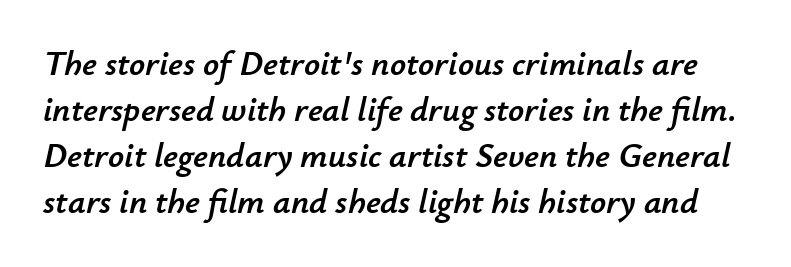
{"italic": "yes", "lean": "right", "slant_degrees": 12, "width": "normal", "stroke_contrast": "low", "x_height": "small", "monospaced": "no", "underline": "no", "line_spacing": "normal", "line_spacing_ratio": 1.31, "letter_spacing": "normal", "letter_spacing_em": 0.0, "glyph_px": 35}
